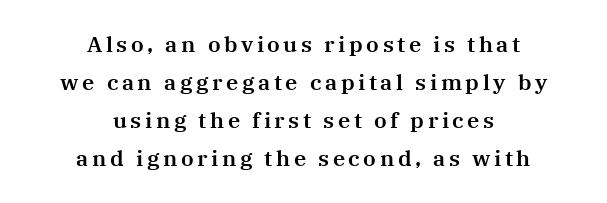
The words here are not underlined. Compared with a flush-left layout, this one balances lines on the center instead. Ordinary non-slanted type is in use.
